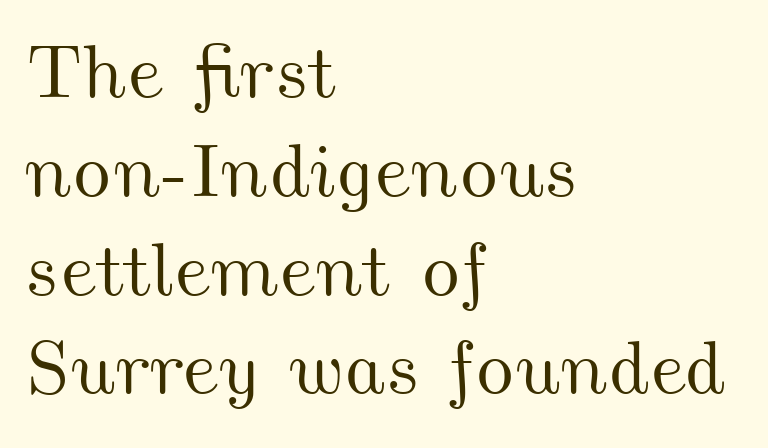
Q: Is the text underlined? A: No.
Q: How is the paragraph aligned? A: Left-aligned.
Q: Is the spacing between letters normal or unusually wide? A: Normal.
Q: Is the spacing between lines tight, normal or loose? A: Normal.
Q: Width (condensed, normal, or wide)? A: Wide.
Q: Stroke contrast? A: Medium.
Q: x-height? A: Small.
Q: Monospaced? A: No.
